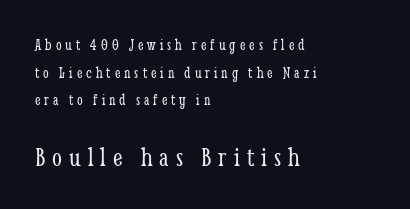
{"serif": "yes", "italic": "no", "bold": "no", "weight": "light", "width": "condensed", "stroke_contrast": "low", "x_height": "medium", "monospaced": "no", "underline": "no", "align": "left", "line_spacing_ratio": 1.73, "letter_spacing": "wide", "letter_spacing_em": 0.25, "larger_block": "second", "size_ratio": 1.75, "glyph_px": 28}
